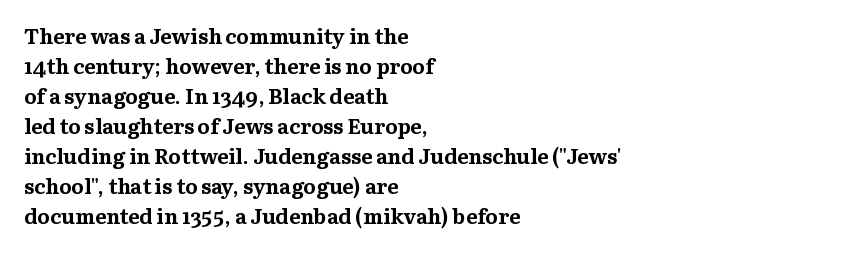
Q: Is the text bold? A: Yes.
Q: Is the text italic (slanted)? A: No, it is upright.
Q: Is the text underlined? A: No.
Q: How is the paragraph aligned? A: Left-aligned.
Q: Is the spacing between letters normal or unusually wide? A: Normal.
Q: Is the spacing between lines tight, normal or loose? A: Normal.
